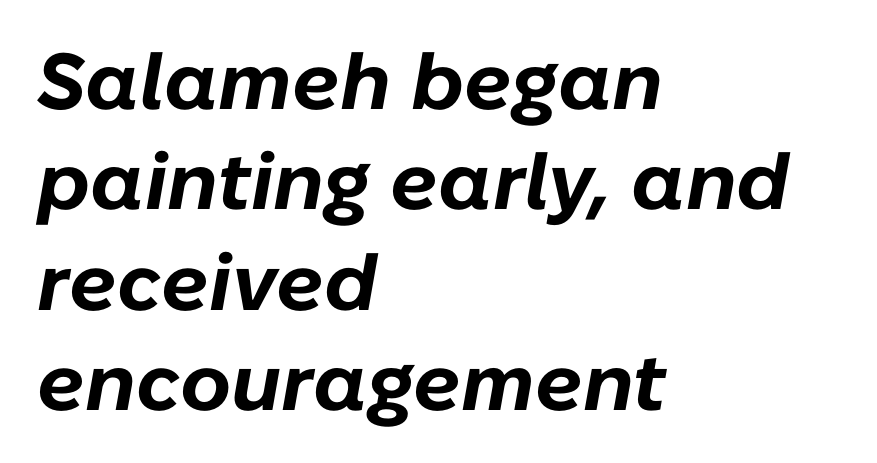
Q: Is the text bold? A: Yes.
Q: Is the text italic (slanted)? A: Yes, it leans right by about 10 degrees.
Q: Is the text underlined? A: No.
Q: How is the paragraph aligned? A: Left-aligned.
Q: Is the spacing between letters normal or unusually wide? A: Normal.
Q: Is the spacing between lines tight, normal or loose? A: Normal.
Q: Width (condensed, normal, or wide)? A: Normal.
Q: Stroke contrast? A: Low.
Q: x-height? A: Medium.
Q: Monospaced? A: No.
